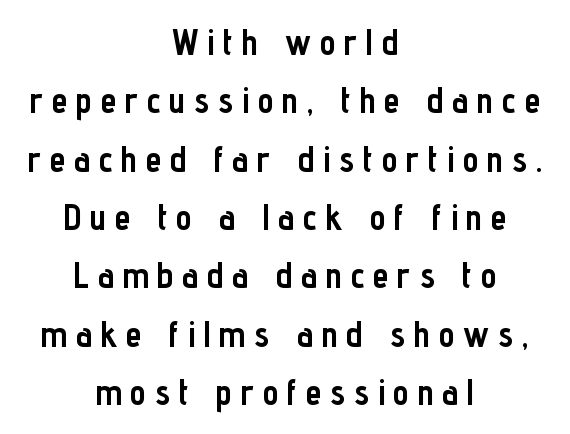
Compared with typical body copy, the letter spacing here is much looser. Here the designer chose a conventional face with non-uniform glyph widths. These lines were composed using upright roman letters. The typesetter chose a symmetrical, centered arrangement here. Decoration check: the copy has no underline. Each letter's strokes conclude bluntly, with no projecting serifs.
